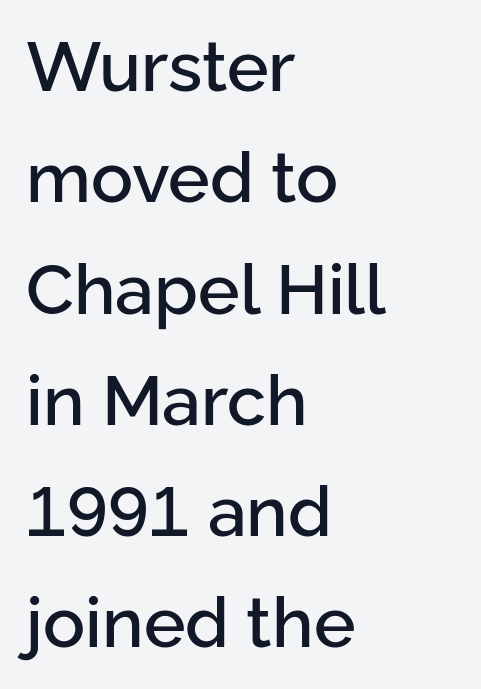
A typesetter would call this zero additional tracking. Plain, unruled lines of type. The lines sit at an ordinary, default distance from one another. Is this a fixed-width face? No — the glyphs have proportional, varying widths. Notice how the passage keeps a crisp vertical edge on the left only. These lines were composed using upright roman letters.
